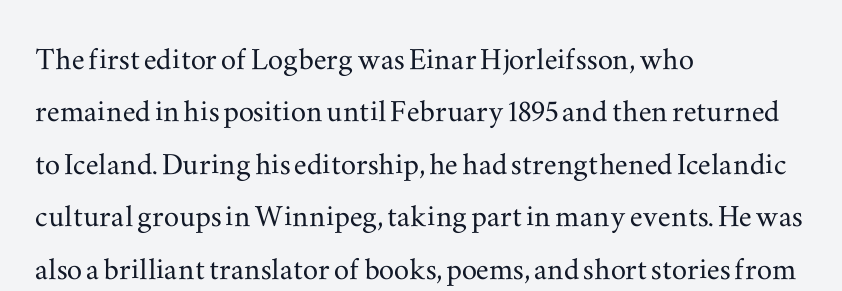
Q: Is the text italic (slanted)? A: No, it is upright.
Q: Is the typeface a serif or a sans-serif typeface? A: Serif.
Q: Is the text underlined? A: No.
Q: How is the paragraph aligned? A: Left-aligned.
Q: Is the spacing between letters normal or unusually wide? A: Normal.
Q: Is the spacing between lines tight, normal or loose? A: Normal.
Q: Width (condensed, normal, or wide)? A: Wide.
Q: Stroke contrast? A: Medium.
Q: x-height? A: Small.
Q: Monospaced? A: No.
